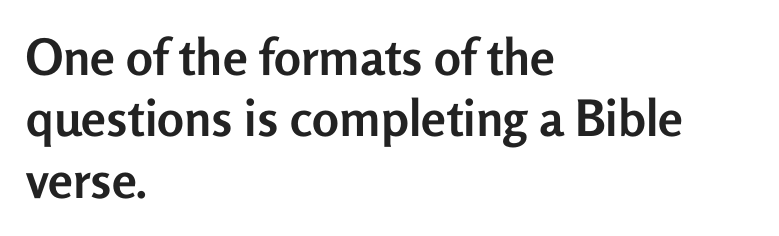
The image shows 50 px semibold sans-serif type, upright; set left-aligned, line spacing 1.23x, normal letter spacing, not underlined; low stroke contrast and a medium x-height.
